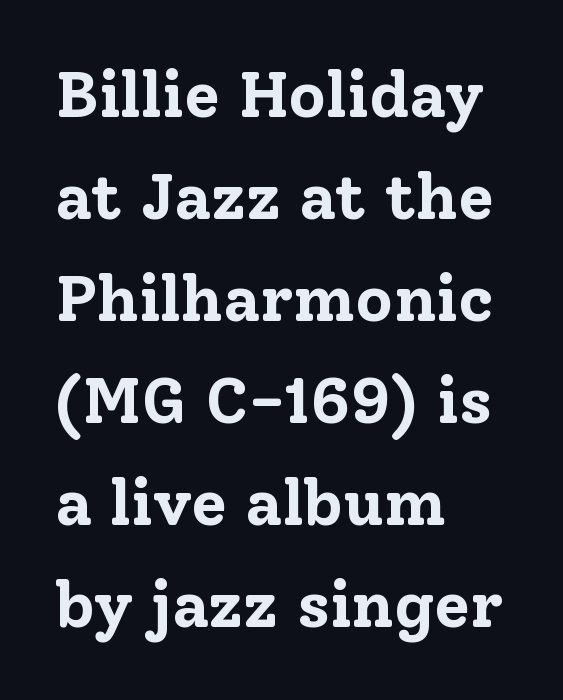
Q: Is the text bold? A: Yes.
Q: Is the text italic (slanted)? A: No, it is upright.
Q: Is the typeface a serif or a sans-serif typeface? A: Serif.
Q: Is the text underlined? A: No.
Q: How is the paragraph aligned? A: Left-aligned.
Q: Is the spacing between letters normal or unusually wide? A: Normal.
Q: Is the spacing between lines tight, normal or loose? A: Normal.
Q: Width (condensed, normal, or wide)? A: Normal.
Q: Stroke contrast? A: Low.
Q: x-height? A: Medium.
Q: Monospaced? A: No.
